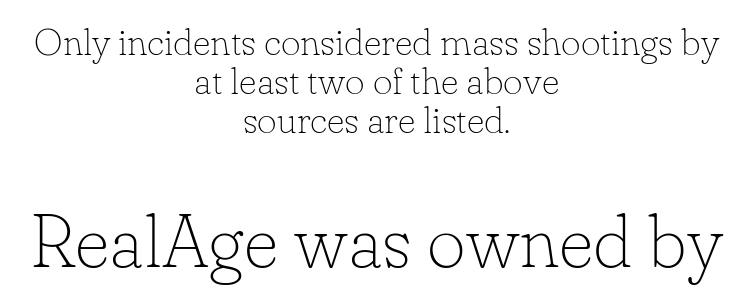
Q: Is the text bold? A: No.
Q: Is the text italic (slanted)? A: No, it is upright.
Q: Is the typeface a serif or a sans-serif typeface? A: Serif.
Q: Is the text underlined? A: No.
Q: How is the paragraph aligned? A: Centered.
Q: Is the spacing between letters normal or unusually wide? A: Normal.
Q: Is the spacing between lines tight, normal or loose? A: Tight.
Q: Which block of text is set in a larger size, the first (top) or the second (bottom)? A: The second (bottom) one.
Q: Width (condensed, normal, or wide)? A: Normal.
Q: Stroke contrast? A: Low.
Q: x-height? A: Small.
Q: Monospaced? A: No.
